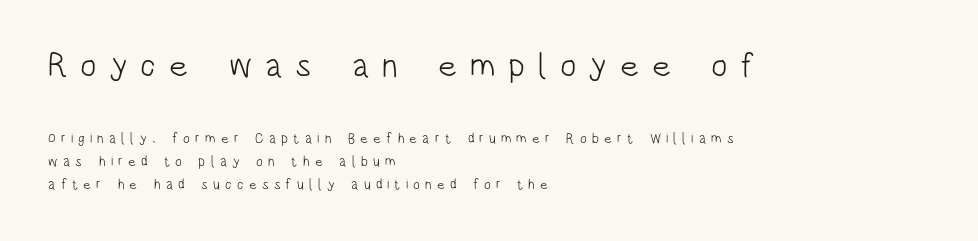
Heaviness? Minimal to ordinary, like unemphasized prose. Rendered with straight, roman letterforms. A sans-serif font was chosen for this passage. You could not count columns in this text — the font is proportionally spaced.
